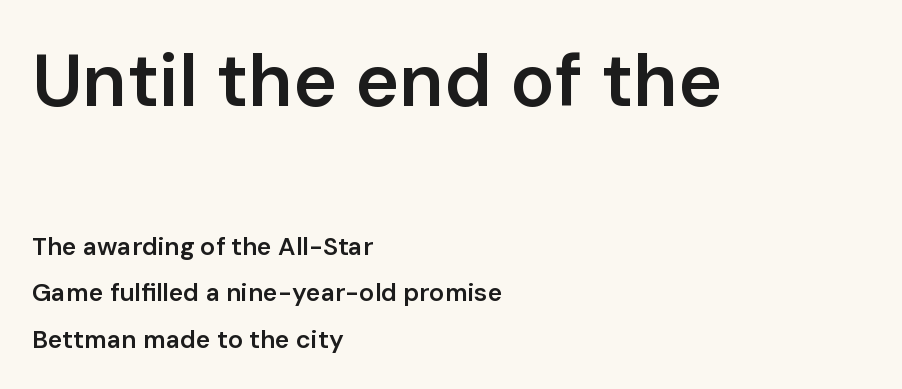
Scale decreases going downward across the two blocks. Line starts are locked; line ends wander. Rendered with straight, roman letterforms. Students, note that the glyphs here touch the page at normal intervals. Think of a printed novel: that variable character pitch is what you see here. Bold? Not quite — semibold, heavier than regular but stopping short.
